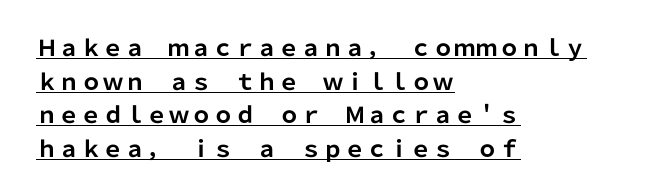
The image shows 22 px bold type, upright; set left-aligned, normal line spacing (1.53x), normal letter spacing, underlined.
